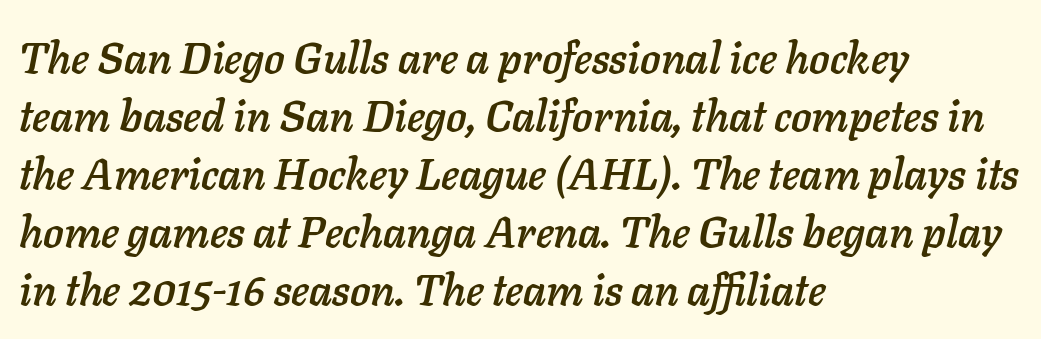
Q: Is the text italic (slanted)? A: Yes, it leans right by about 11 degrees.
Q: Is the text underlined? A: No.
Q: How is the paragraph aligned? A: Left-aligned.
Q: Is the spacing between letters normal or unusually wide? A: Normal.
Q: Is the spacing between lines tight, normal or loose? A: Normal.
Q: Width (condensed, normal, or wide)? A: Normal.
Q: Stroke contrast? A: Low.
Q: x-height? A: Medium.
Q: Monospaced? A: No.
